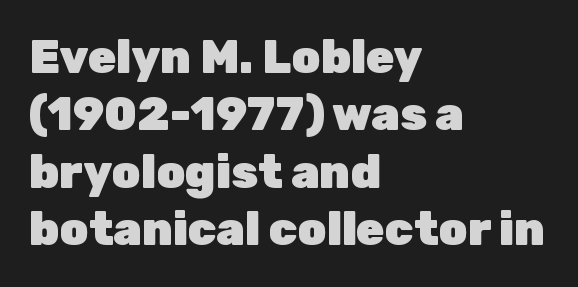
{"serif": "no", "italic": "no", "bold": "yes", "weight": "heavy", "width": "normal", "stroke_contrast": "low", "x_height": "medium", "monospaced": "no", "underline": "no", "align": "left", "line_spacing": "normal", "line_spacing_ratio": 1.25, "letter_spacing": "normal", "letter_spacing_em": 0.0, "glyph_px": 46}
